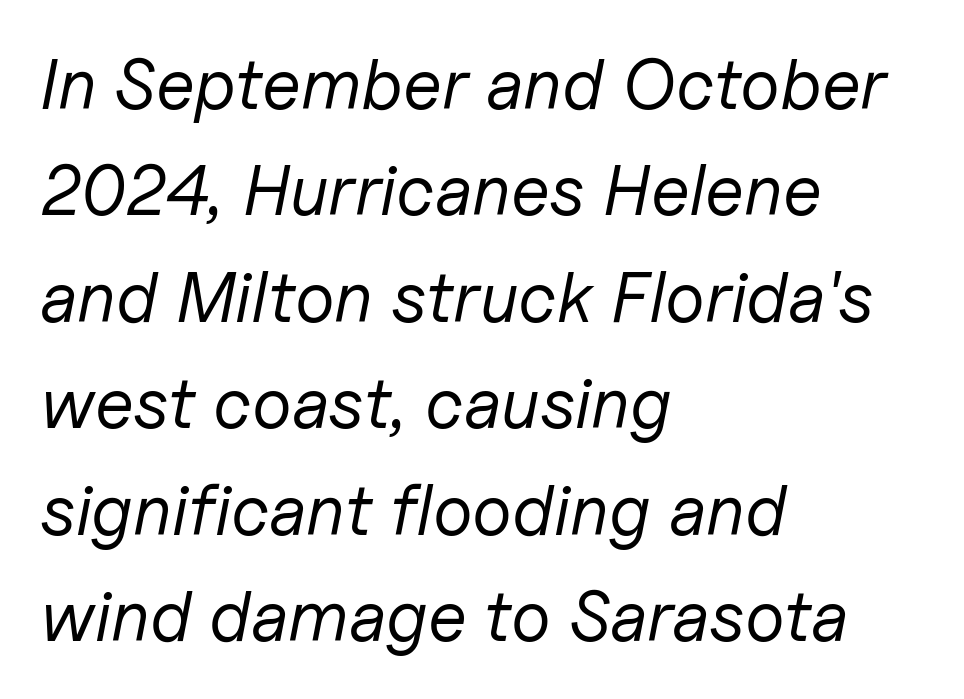
{"italic": "yes", "lean": "right", "slant_degrees": 11, "bold": "no", "weight": "regular", "width": "normal", "stroke_contrast": "low", "x_height": "medium", "monospaced": "no", "underline": "no", "align": "left", "line_spacing": "normal", "line_spacing_ratio": 1.5, "letter_spacing": "normal", "letter_spacing_em": 0.0, "glyph_px": 71}
